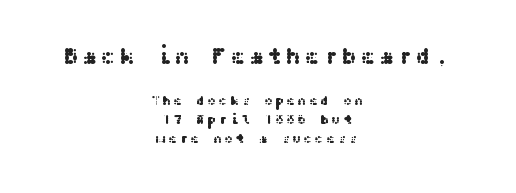
Larger block? The one above; the one below is distinctly smaller. Casual observation: everything's sitting right in the middle. The block of text has a typical density, with ordinary space between rows. Only glyphs here, with clear space below each row. Rendered with straight, roman letterforms.
